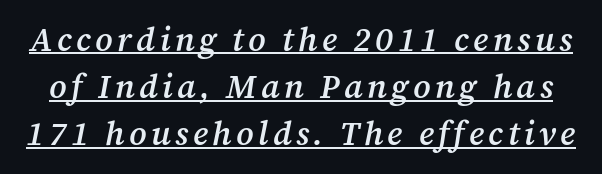
Slanted lettering throughout. The leading is moderate, giving the passage an even texture. Students, this is semibold: more ink than regular, less than bold. This sample has the flowing, uneven cadence of proportional lettering. The passage shown is underscored from start to finish. Typographically, this falls in the serif category.
